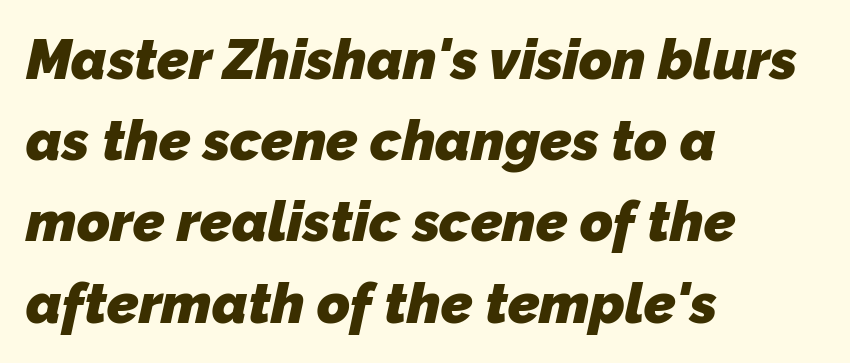
This sample keeps an unexceptional amount of space between lines. This sample uses a sans-serif face. The area under the type is left untouched. Line starts are locked; line ends wander.
